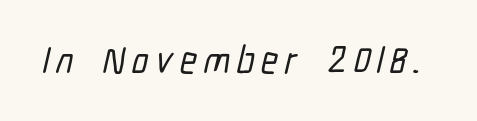
The image shows 38 px condensed sans-serif type; set not underlined; low stroke contrast and a medium x-height.
